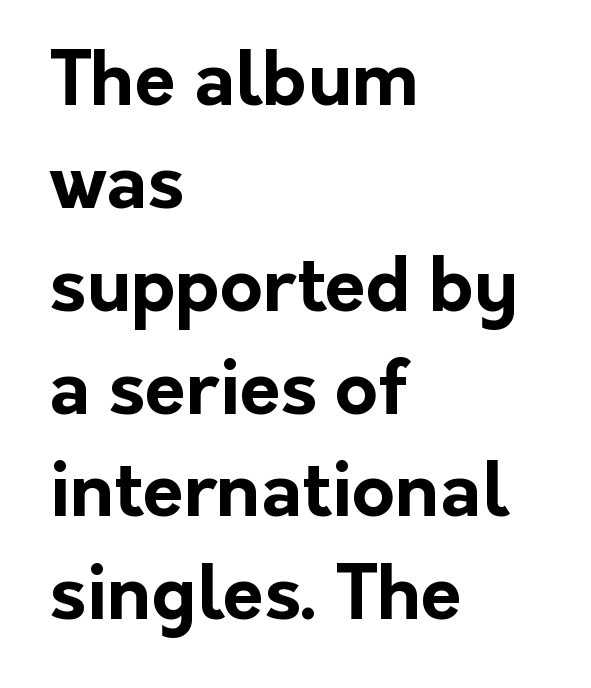
{"serif": "no", "italic": "no", "bold": "yes", "weight": "bold", "width": "normal", "stroke_contrast": "low", "x_height": "medium", "monospaced": "no", "underline": "no", "align": "left", "line_spacing": "normal", "line_spacing_ratio": 1.39, "letter_spacing": "normal", "letter_spacing_em": 0.0, "glyph_px": 74}
